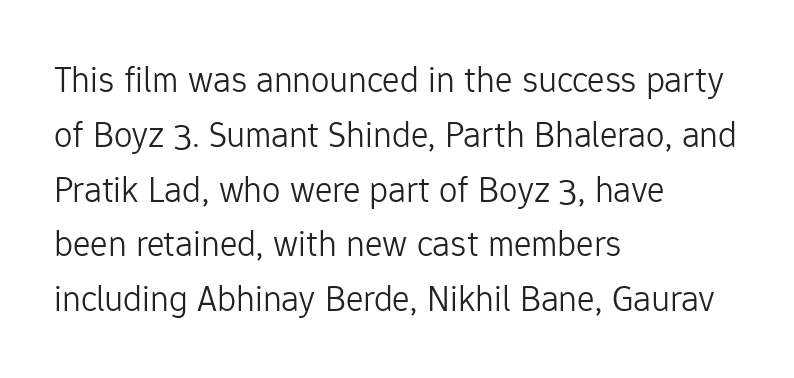
Q: Is the text bold? A: No.
Q: Is the text italic (slanted)? A: No, it is upright.
Q: Is the typeface a serif or a sans-serif typeface? A: Sans-serif.
Q: Is the text underlined? A: No.
Q: How is the paragraph aligned? A: Left-aligned.
Q: Is the spacing between letters normal or unusually wide? A: Normal.
Q: Is the spacing between lines tight, normal or loose? A: Normal.
Q: Width (condensed, normal, or wide)? A: Normal.
Q: Stroke contrast? A: Low.
Q: x-height? A: Medium.
Q: Monospaced? A: No.
